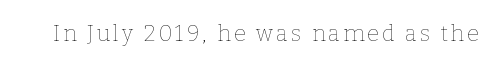
The specimen reads as upright at a glance. The face looks like a standard text weight, possibly lighter. Nobody drew a line under any word here.
